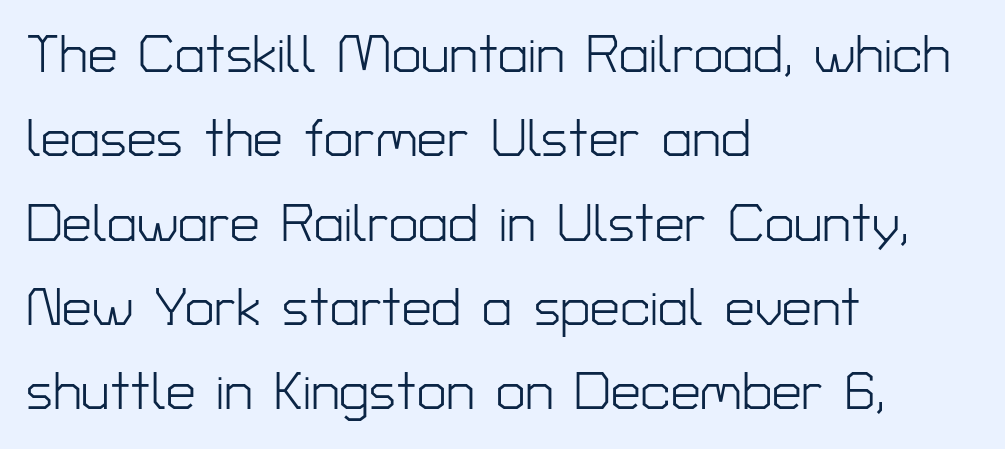
The image shows 53 px light sans-serif type, upright; set left-aligned, normal line spacing (1.59x), normal letter spacing, not underlined; low stroke contrast and a medium x-height.
